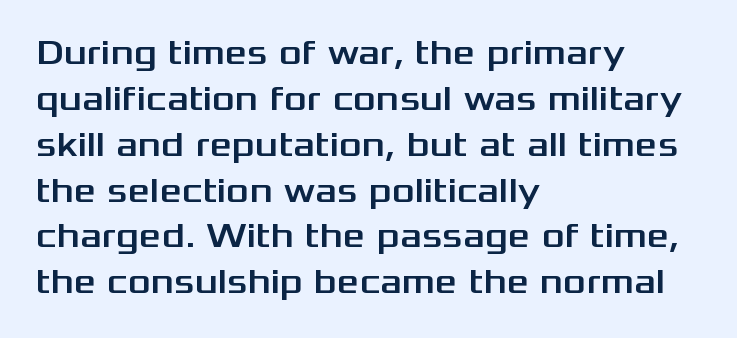
{"serif": "no", "italic": "no", "width": "wide", "stroke_contrast": "medium", "x_height": "medium", "monospaced": "no", "underline": "no", "align": "left", "line_spacing": "normal", "line_spacing_ratio": 1.31, "letter_spacing": "normal", "letter_spacing_em": 0.0, "glyph_px": 35}
